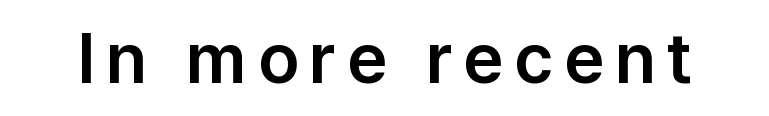
Q: Is the text italic (slanted)? A: No, it is upright.
Q: Is the typeface a serif or a sans-serif typeface? A: Sans-serif.
Q: Is the text underlined? A: No.
Q: Width (condensed, normal, or wide)? A: Normal.
Q: Stroke contrast? A: Low.
Q: x-height? A: Medium.
Q: Monospaced? A: No.
